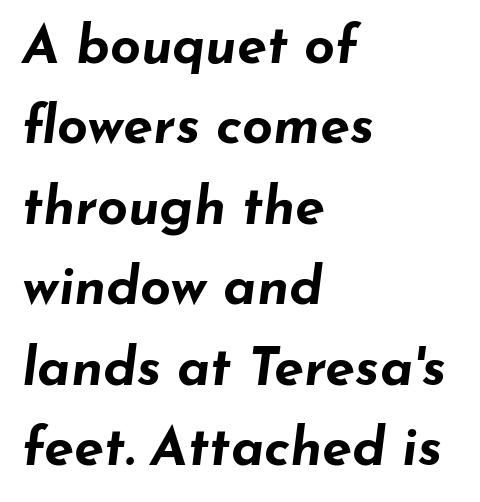
Q: Is the text bold? A: Yes.
Q: Is the text italic (slanted)? A: Yes, it leans right by about 7 degrees.
Q: Is the text underlined? A: No.
Q: How is the paragraph aligned? A: Left-aligned.
Q: Is the spacing between letters normal or unusually wide? A: Normal.
Q: Is the spacing between lines tight, normal or loose? A: Normal.
Q: Width (condensed, normal, or wide)? A: Wide.
Q: Stroke contrast? A: Low.
Q: x-height? A: Small.
Q: Monospaced? A: No.
